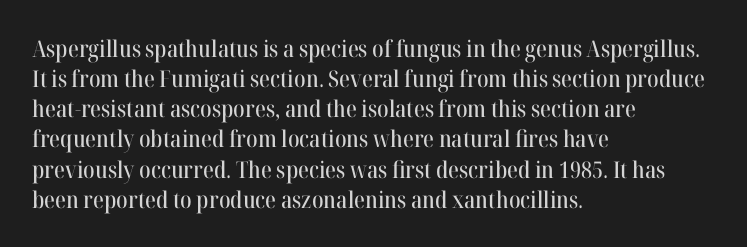
The ragged edge is on the right, which tells us the setting is flush left. What's the leading like? Ordinary, nothing unusual. Posture: straight, roman, zero tilt. The face used here is rendered with its standard letterfit. Letters rest on an invisible, unmarked baseline.
